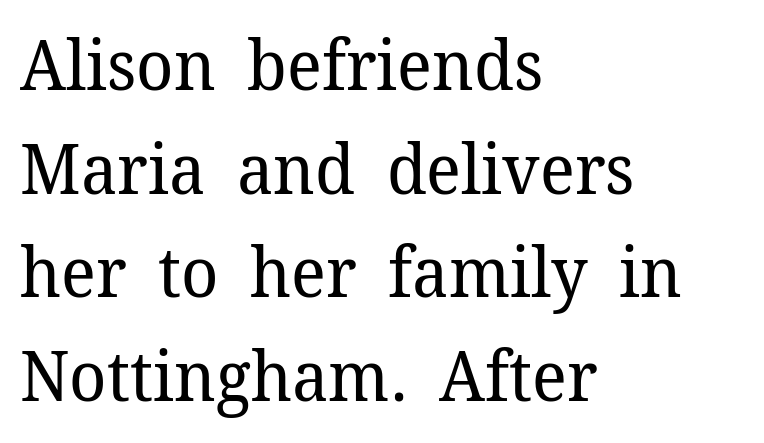
The image shows 70 px regular-weight serif type, upright; set left-aligned, normal line spacing (1.48x), normal letter spacing, not underlined; low stroke contrast and a medium x-height.
